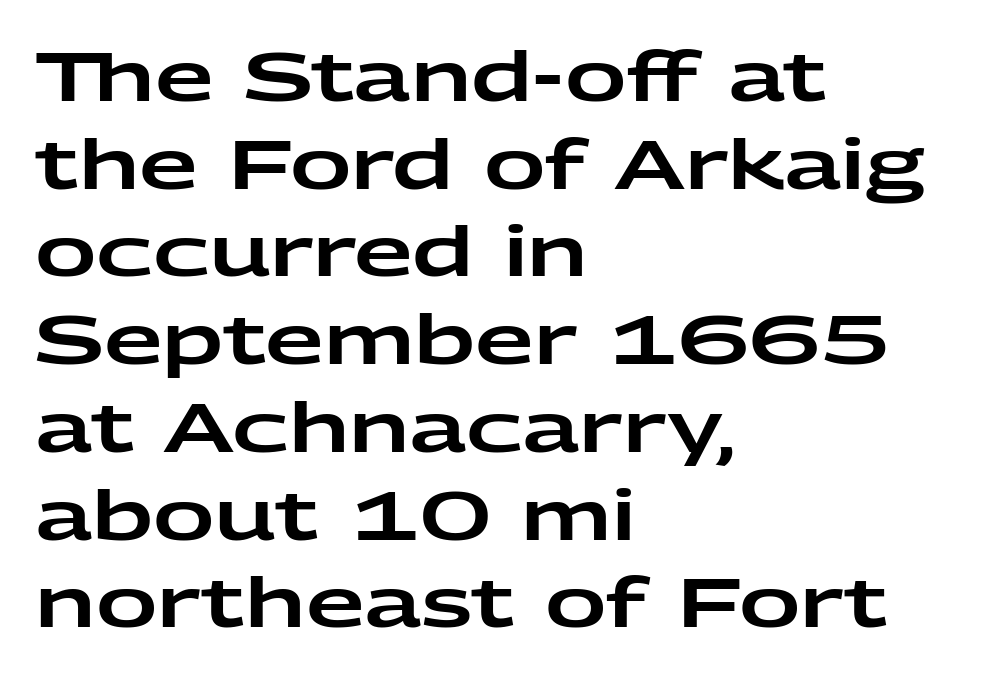
Students, observe: this is what conventionally led text looks like. This sample has the flowing, uneven cadence of proportional lettering. Observe the ordinary spacing: letters are neighbours, not strangers. The passage is arranged the way most books set body copy — flush left. The axis of the letterforms is exactly vertical. Typographically, this falls in the sans-serif category.
